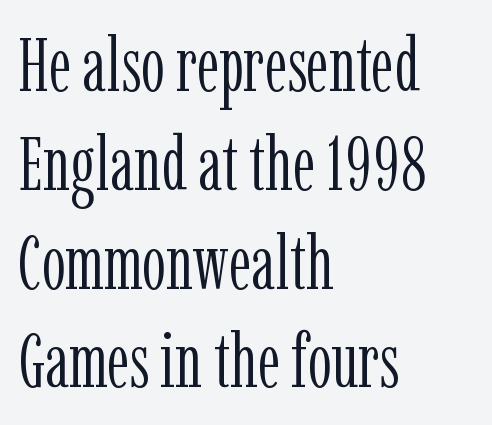
Q: Is the text bold? A: No.
Q: Is the text italic (slanted)? A: No, it is upright.
Q: Is the typeface a serif or a sans-serif typeface? A: Serif.
Q: Is the text underlined? A: No.
Q: How is the paragraph aligned? A: Left-aligned.
Q: Is the spacing between letters normal or unusually wide? A: Normal.
Q: Is the spacing between lines tight, normal or loose? A: Normal.
Q: Width (condensed, normal, or wide)? A: Condensed.
Q: Stroke contrast? A: Low.
Q: x-height? A: Medium.
Q: Monospaced? A: No.
